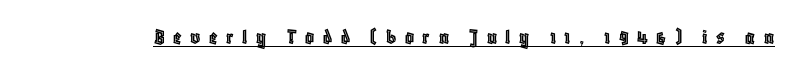
The image shows 22 px text type, upright; set unusually wide letter spacing (+0.39 em), underlined.
